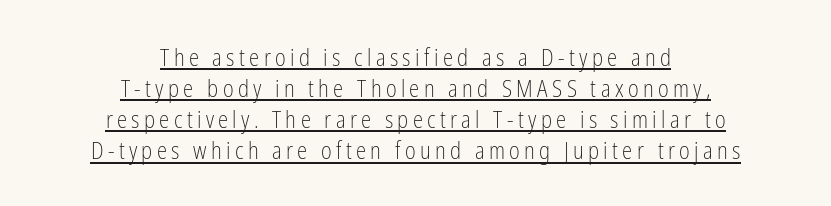
The image shows 23 px text type, upright; set centered, normal line spacing (1.35x), underlined.
